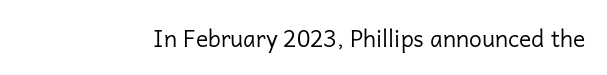
{"italic": "no", "bold": "no", "underline": "no", "letter_spacing": "normal", "letter_spacing_em": 0.0, "glyph_px": 23}
